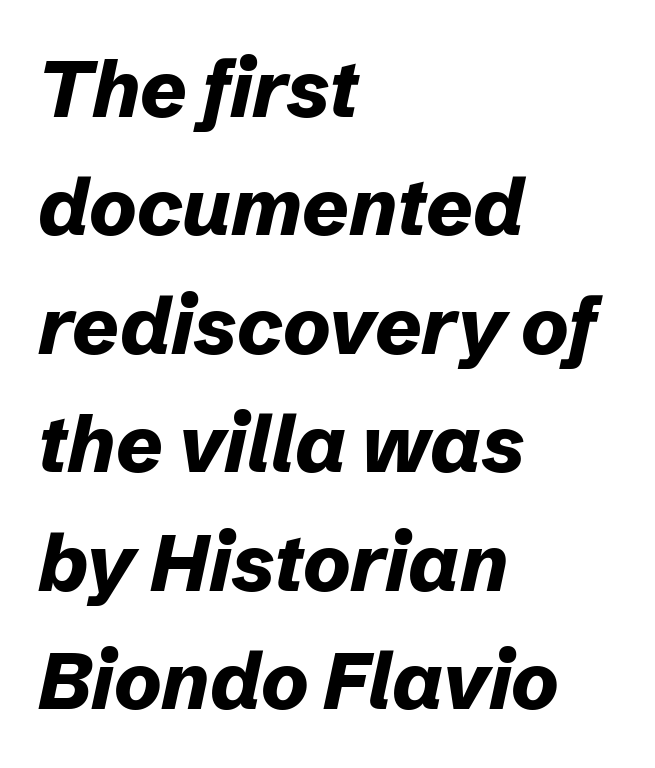
The image shows 80 px bold type, italic (leaning right); set left-aligned, normal line spacing (1.48x), normal letter spacing, not underlined; low stroke contrast and a medium x-height.
